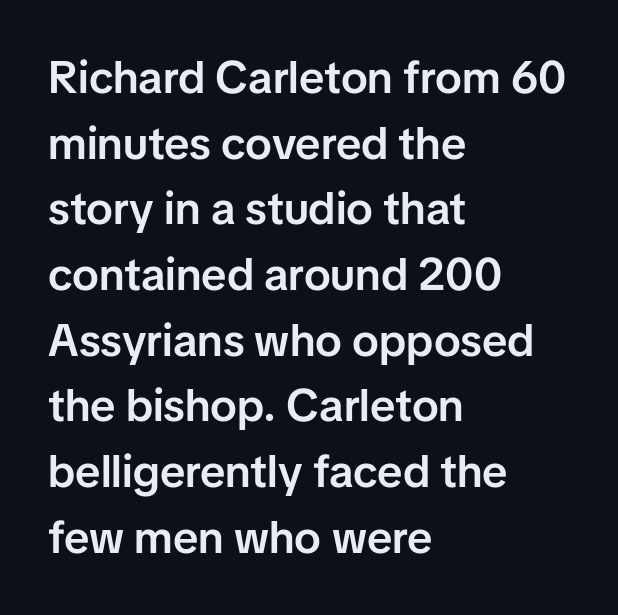
If you drew a line through each stem, it would be perfectly vertical. Between one letter and the next there's only the usual sliver of space. No feet cap the strokes, marking this as sans-serif type. Each letter keeps its own natural width here, so spacing adapts to shape. Weight: semibold (demi). In terms of leading, this rendering sits right in the middle.
